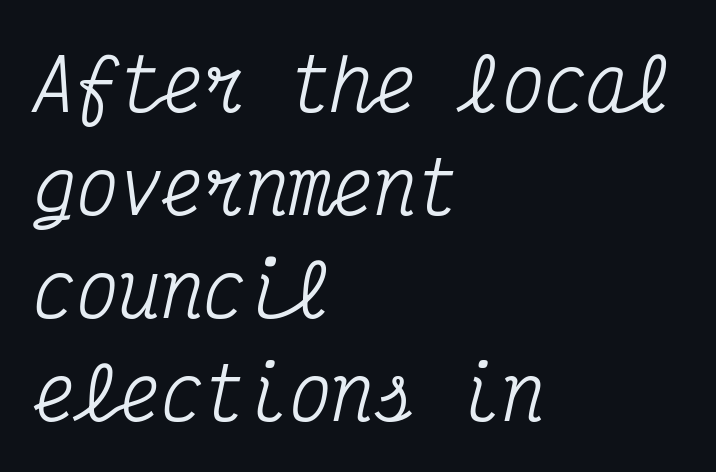
{"serif": "yes", "italic": "yes", "lean": "right", "slant_degrees": 12, "width": "condensed", "stroke_contrast": "medium", "x_height": "medium", "monospaced": "yes", "underline": "no", "align": "left", "line_spacing": "normal", "line_spacing_ratio": 1.45, "letter_spacing": "normal", "letter_spacing_em": 0.0, "glyph_px": 71}
